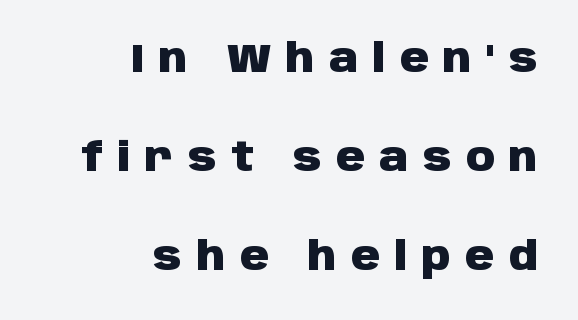
The image shows 40 px heavy sans-serif type, upright; set right-aligned, loose line spacing (2.47x), unusually wide letter spacing (+0.36 em), not underlined; low stroke contrast and a large x-height.
